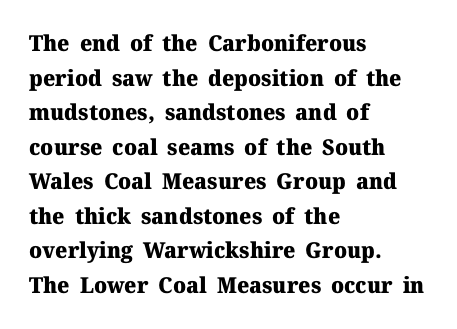
The image shows 22 px bold type, upright; set left-aligned, normal line spacing (1.57x), normal letter spacing, not underlined.
